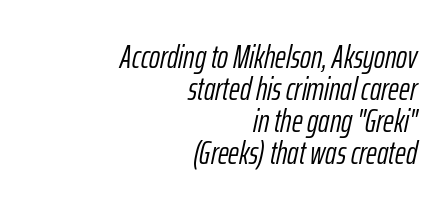
Q: Is the text bold? A: No.
Q: Is the text italic (slanted)? A: Yes, it leans right by about 12 degrees.
Q: Is the text underlined? A: No.
Q: How is the paragraph aligned? A: Right-aligned.
Q: Is the spacing between letters normal or unusually wide? A: Normal.
Q: Is the spacing between lines tight, normal or loose? A: Tight.
Q: Width (condensed, normal, or wide)? A: Condensed.
Q: Stroke contrast? A: Low.
Q: x-height? A: Medium.
Q: Monospaced? A: No.
